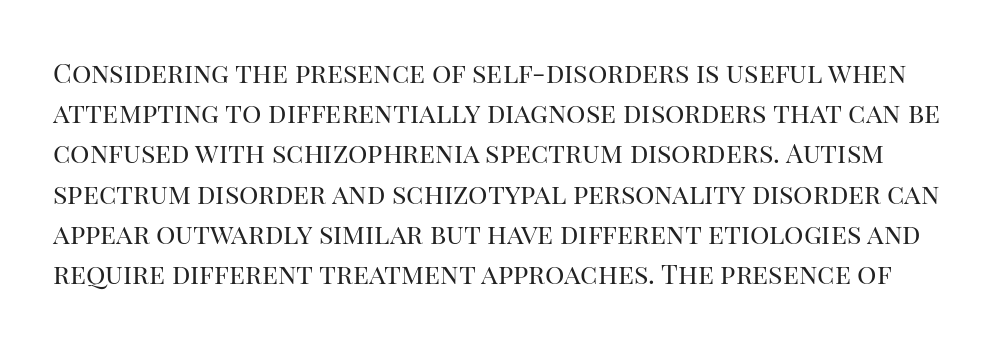
The image shows 27 px text type, upright; set normal line spacing (1.49x), normal letter spacing, not underlined.
